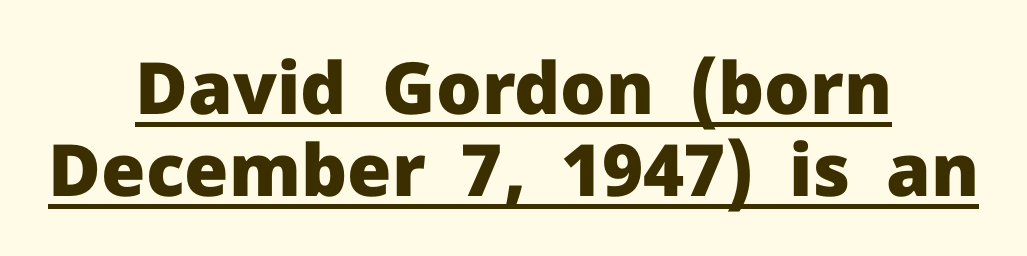
{"serif": "no", "italic": "no", "bold": "yes", "weight": "heavy", "width": "normal", "stroke_contrast": "low", "x_height": "medium", "monospaced": "no", "underline": "yes", "align": "center", "line_spacing": "tight", "line_spacing_ratio": 1.14, "letter_spacing": "normal", "letter_spacing_em": 0.0, "glyph_px": 72}
